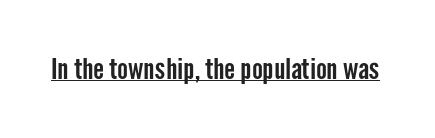
Q: Is the text italic (slanted)? A: No, it is upright.
Q: Is the typeface a serif or a sans-serif typeface? A: Sans-serif.
Q: Is the text underlined? A: Yes.
Q: Is the spacing between letters normal or unusually wide? A: Normal.
Q: Width (condensed, normal, or wide)? A: Condensed.
Q: Stroke contrast? A: Low.
Q: x-height? A: Medium.
Q: Monospaced? A: No.
